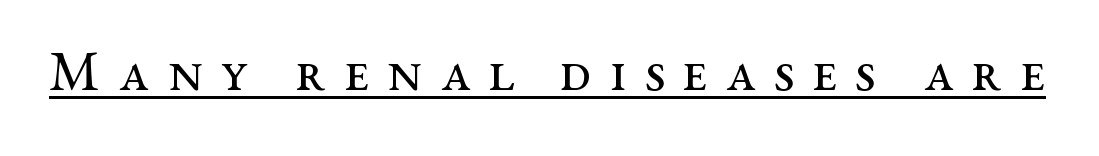
You can tell from the footed stems that serif type was used. Is the type heavy? It reads as light-to-regular instead. The lettering is marked with a stroke running underneath it. Think of a printed novel: that variable character pitch is what you see here. Notice how the stems are strictly vertical — no italics here. Spacing between characters has been opened up far beyond the box default.
